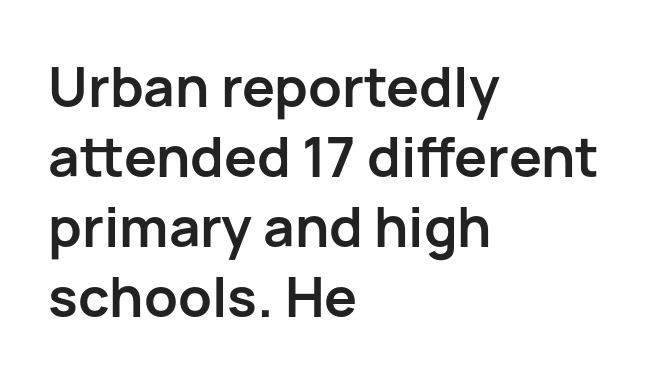
{"serif": "no", "italic": "no", "bold": "yes", "weight": "semibold", "width": "normal", "stroke_contrast": "low", "x_height": "medium", "monospaced": "no", "underline": "no", "align": "left", "line_spacing": "normal", "line_spacing_ratio": 1.27, "letter_spacing": "normal", "letter_spacing_em": 0.0, "glyph_px": 55}
